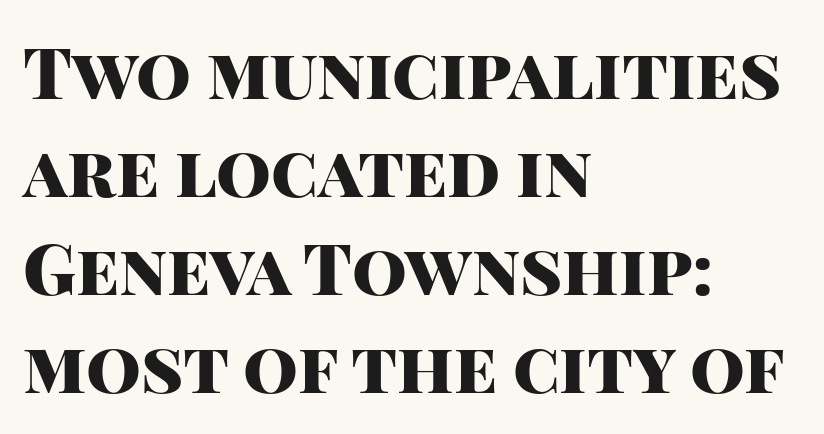
{"serif": "no", "italic": "no", "bold": "yes", "weight": "heavy", "width": "normal", "stroke_contrast": "high", "x_height": "large", "monospaced": "no", "underline": "no", "align": "left", "line_spacing": "normal", "line_spacing_ratio": 1.4, "letter_spacing": "normal", "letter_spacing_em": 0.0, "glyph_px": 70}
